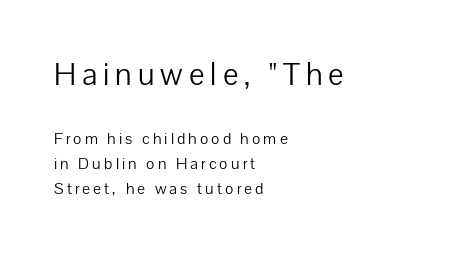
The image shows 31 px light sans-serif type, upright; set left-aligned, normal line spacing (1.58x), not underlined; the first (top) block is 1.94x larger; low stroke contrast and a medium x-height.
